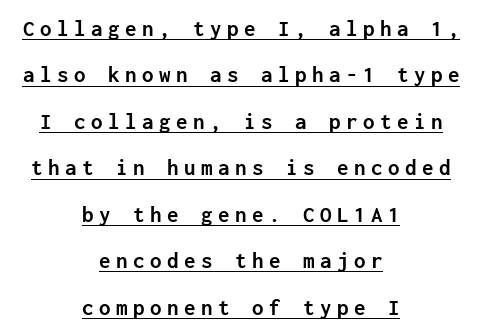
Observe the wide spacing: letters keep a clear distance from each other. Does a line run under the words? Yes, clearly. The lines in this sample share a center point and differ in where they start and stop. Tall strokes in this sample are plumb rather than angled.
